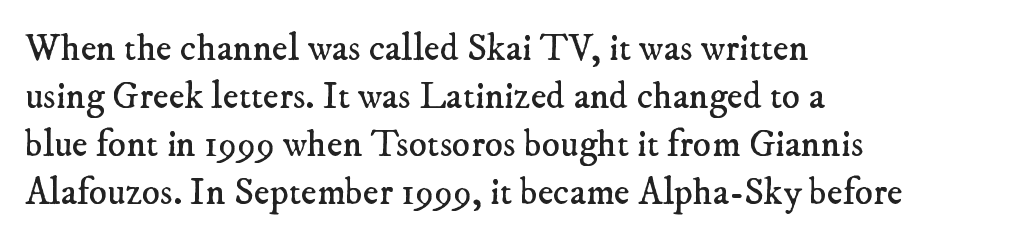
The image shows 38 px regular-weight serif type; set left-aligned, normal line spacing (1.26x), normal letter spacing, not underlined; low stroke contrast and a small x-height.
